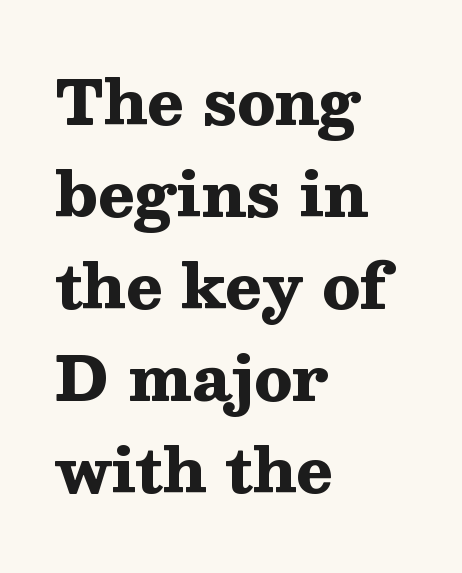
{"serif": "yes", "italic": "no", "bold": "yes", "weight": "heavy", "width": "wide", "stroke_contrast": "medium", "x_height": "medium", "monospaced": "no", "underline": "no", "align": "left", "line_spacing": "normal", "line_spacing_ratio": 1.51, "letter_spacing": "normal", "letter_spacing_em": 0.0, "glyph_px": 61}
